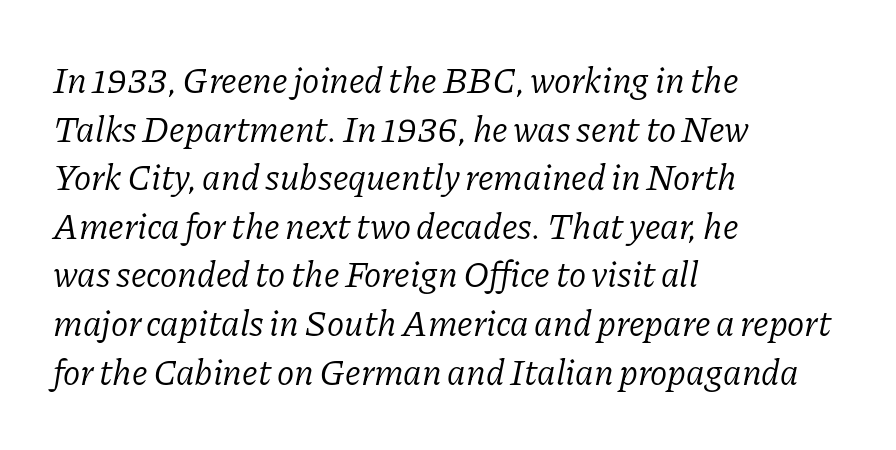
This sample is left-justified, so line endings fall wherever the words run out. The letterforms sit shoulder to shoulder at normal distance. Look at the bottom of the vertical strokes: they flare into serifs here. Baseline-to-baseline distance is the conventional proportion of letter height.
